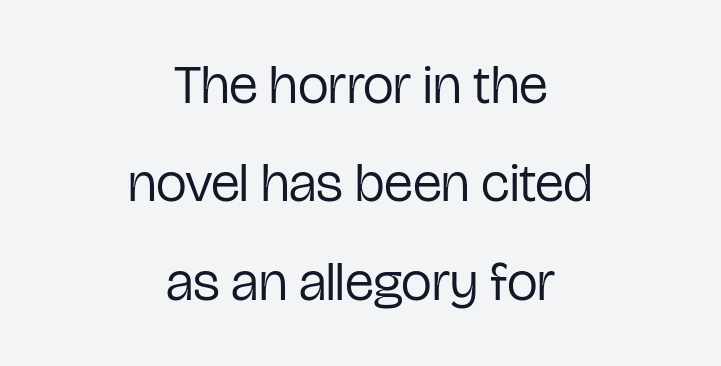
{"serif": "no", "italic": "no", "bold": "no", "weight": "regular", "width": "condensed", "stroke_contrast": "low", "x_height": "medium", "monospaced": "no", "underline": "no", "align": "center", "line_spacing_ratio": 1.79, "letter_spacing": "normal", "letter_spacing_em": 0.0, "glyph_px": 55}
